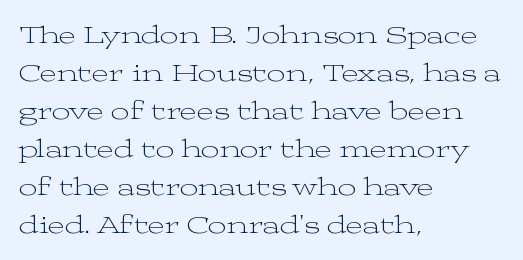
{"italic": "no", "bold": "no", "underline": "no", "align": "left", "line_spacing": "normal", "line_spacing_ratio": 1.46, "letter_spacing": "normal", "letter_spacing_em": 0.0, "glyph_px": 26}
